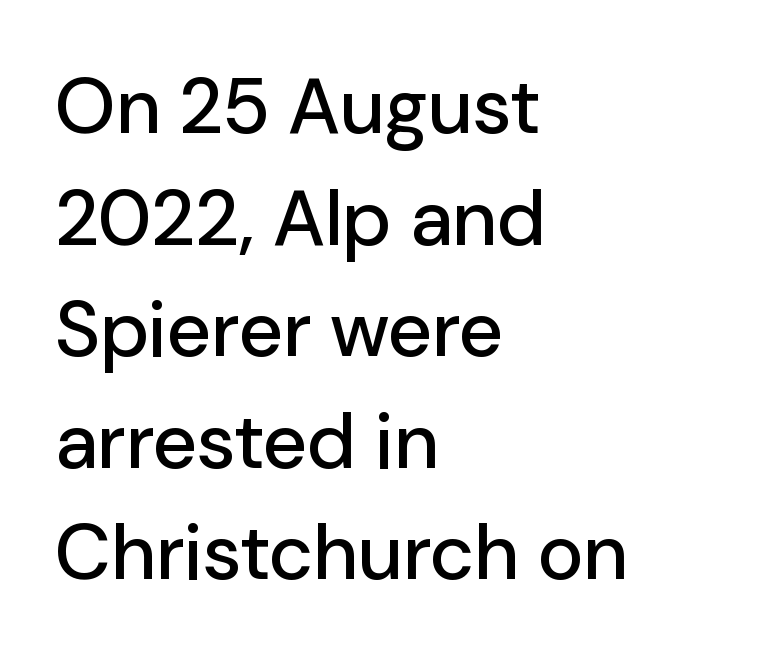
Q: Is the text italic (slanted)? A: No, it is upright.
Q: Is the typeface a serif or a sans-serif typeface? A: Sans-serif.
Q: Is the text underlined? A: No.
Q: How is the paragraph aligned? A: Left-aligned.
Q: Is the spacing between letters normal or unusually wide? A: Normal.
Q: Is the spacing between lines tight, normal or loose? A: Normal.
Q: Width (condensed, normal, or wide)? A: Normal.
Q: Stroke contrast? A: Low.
Q: x-height? A: Medium.
Q: Monospaced? A: No.
